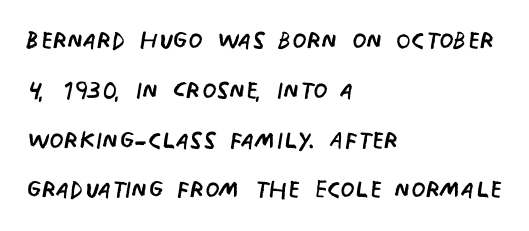
The image shows 33 px regular-weight, condensed sans-serif type; set left-aligned, normal line spacing (1.51x), normal letter spacing, not underlined; low stroke contrast and a large x-height.
